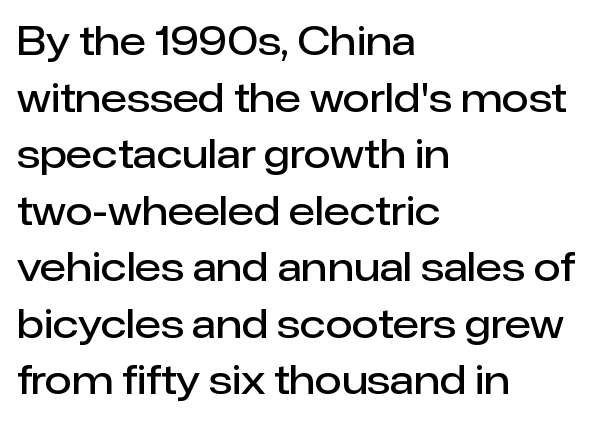
The image shows 39 px semibold sans-serif type, upright; set left-aligned, normal line spacing (1.45x), normal letter spacing, not underlined; low stroke contrast and a medium x-height.
